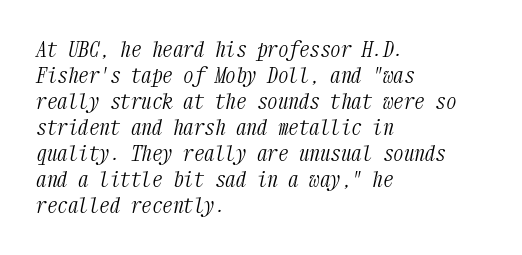
Q: Is the text bold? A: No.
Q: Is the text italic (slanted)? A: Yes, it leans right by about 12 degrees.
Q: Is the text underlined? A: No.
Q: How is the paragraph aligned? A: Left-aligned.
Q: Is the spacing between letters normal or unusually wide? A: Normal.
